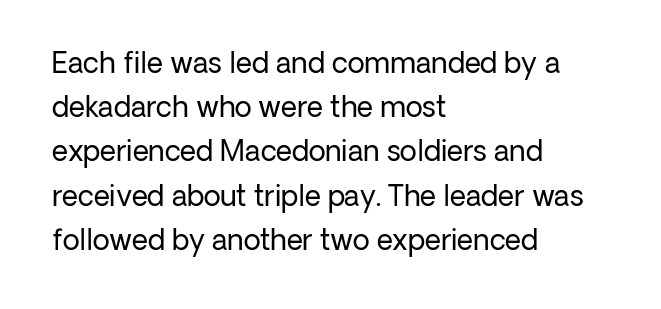
{"serif": "no", "italic": "no", "bold": "no", "weight": "regular", "width": "normal", "stroke_contrast": "low", "x_height": "medium", "monospaced": "no", "underline": "no", "align": "left", "line_spacing": "normal", "line_spacing_ratio": 1.58, "letter_spacing": "normal", "letter_spacing_em": 0.0, "glyph_px": 28}
